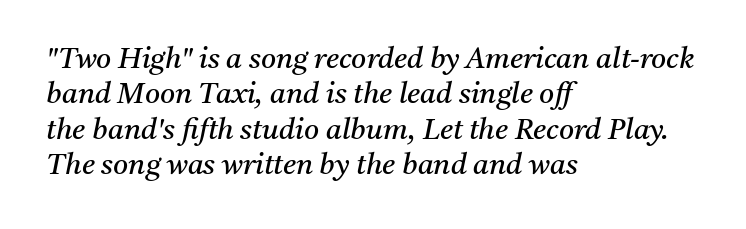
The rendering applies a slant to the glyphs. Check the space under the baseline: it is left empty. Think of a printed novel: that variable character pitch is what you see here. The letterforms sit at book weight or below. A classic flush-left, rag-right setting is used for this passage.
